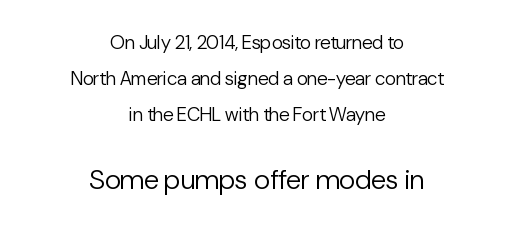
Q: Is the text bold? A: No.
Q: Is the text italic (slanted)? A: No, it is upright.
Q: Is the typeface a serif or a sans-serif typeface? A: Sans-serif.
Q: Is the text underlined? A: No.
Q: How is the paragraph aligned? A: Centered.
Q: Is the spacing between letters normal or unusually wide? A: Normal.
Q: Is the spacing between lines tight, normal or loose? A: Loose.
Q: Which block of text is set in a larger size, the first (top) or the second (bottom)? A: The second (bottom) one.
Q: Width (condensed, normal, or wide)? A: Normal.
Q: Stroke contrast? A: Low.
Q: x-height? A: Medium.
Q: Monospaced? A: No.
